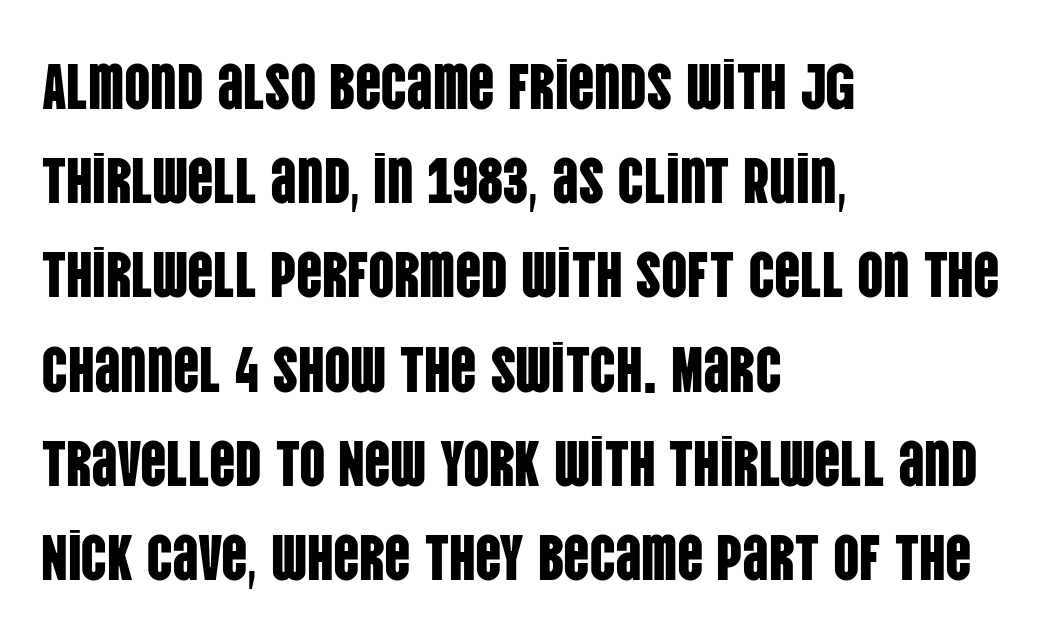
The image shows 65 px condensed sans-serif type, upright; set left-aligned, normal line spacing (1.45x), normal letter spacing, not underlined; low stroke contrast and a large x-height.
